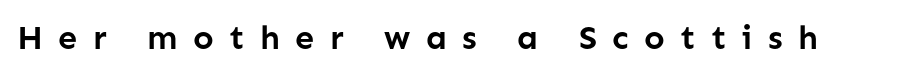
The glyphs have the mass of a bold cut. The string is rendered with underlining switched off. Think of a printed novel: that variable character pitch is what you see here. The font family rendered here belongs to the sans-serif group.
